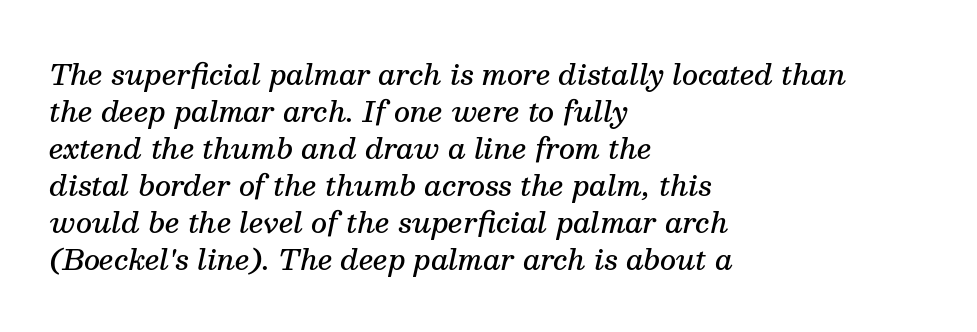
The image shows 28 px semibold serif type, italic (leaning right); set left-aligned, normal line spacing (1.32x), normal letter spacing, not underlined; medium stroke contrast and a medium x-height.
